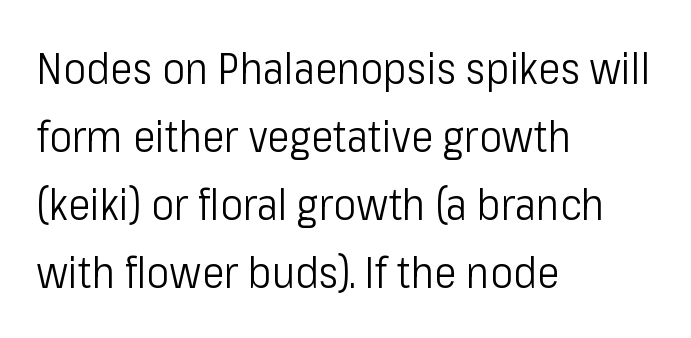
If you measured baseline to baseline, you'd find a middling distance. Summary of weight: not heavy and not bold. Each letter keeps its own natural width here, so spacing adapts to shape. Decoration check: the copy has no underline.
